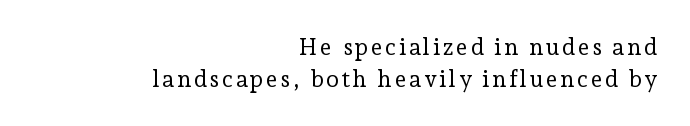
{"italic": "no", "bold": "no", "underline": "no", "align": "right", "line_spacing": "normal", "line_spacing_ratio": 1.37, "glyph_px": 23}
